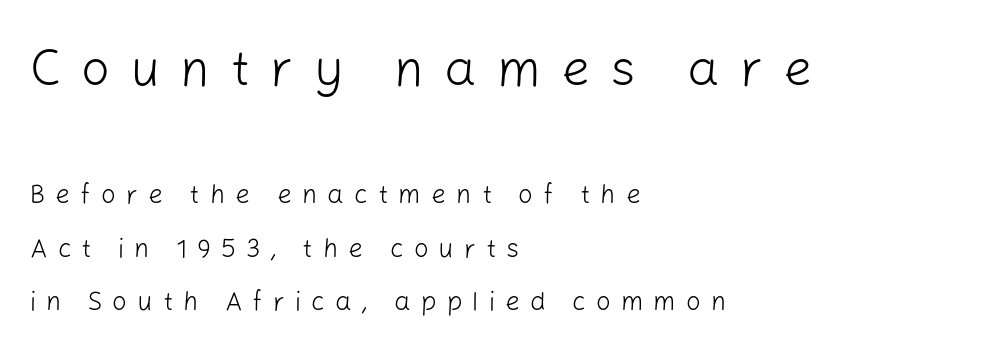
{"serif": "no", "italic": "no", "bold": "no", "weight": "light", "width": "normal", "stroke_contrast": "low", "x_height": "medium", "monospaced": "no", "underline": "no", "align": "left", "line_spacing": "loose", "line_spacing_ratio": 2.05, "letter_spacing": "wide", "letter_spacing_em": 0.39, "larger_block": "first", "size_ratio": 1.96, "glyph_px": 51}
